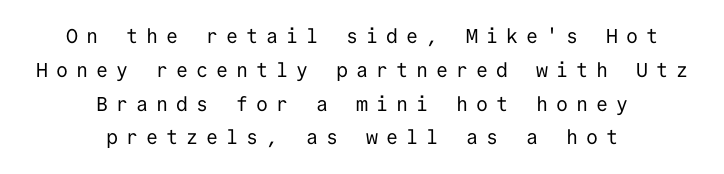
Rows of type keep a routine distance in the vertical direction. Unlike italic type, these characters show no tilt at all. Underline: absent. In CSS terms this would be text-align: center.
